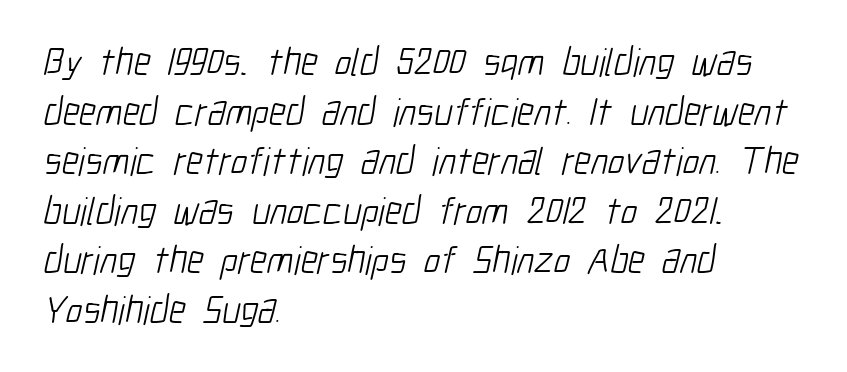
Q: Is the text bold? A: No.
Q: Is the typeface a serif or a sans-serif typeface? A: Sans-serif.
Q: Is the text underlined? A: No.
Q: How is the paragraph aligned? A: Left-aligned.
Q: Is the spacing between letters normal or unusually wide? A: Normal.
Q: Is the spacing between lines tight, normal or loose? A: Normal.
Q: Width (condensed, normal, or wide)? A: Condensed.
Q: Stroke contrast? A: Low.
Q: x-height? A: Medium.
Q: Monospaced? A: No.
